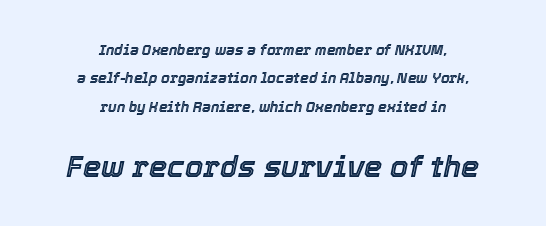
Q: Is the text italic (slanted)? A: Yes, it leans right by about 12 degrees.
Q: Is the text underlined? A: No.
Q: How is the paragraph aligned? A: Centered.
Q: Is the spacing between letters normal or unusually wide? A: Normal.
Q: Is the spacing between lines tight, normal or loose? A: Loose.
Q: Which block of text is set in a larger size, the first (top) or the second (bottom)? A: The second (bottom) one.
Q: Width (condensed, normal, or wide)? A: Normal.
Q: x-height? A: Medium.
Q: Monospaced? A: No.
